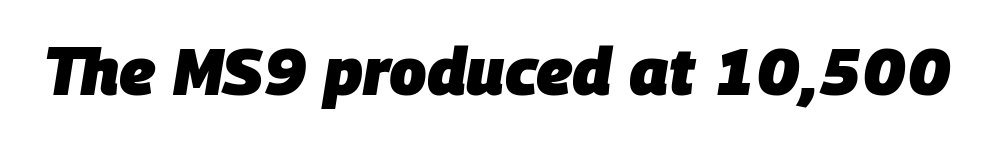
{"italic": "yes", "lean": "right", "slant_degrees": 9, "bold": "yes", "weight": "heavy", "width": "normal", "stroke_contrast": "low", "x_height": "large", "monospaced": "no", "underline": "no", "letter_spacing": "normal", "letter_spacing_em": 0.0, "glyph_px": 66}
